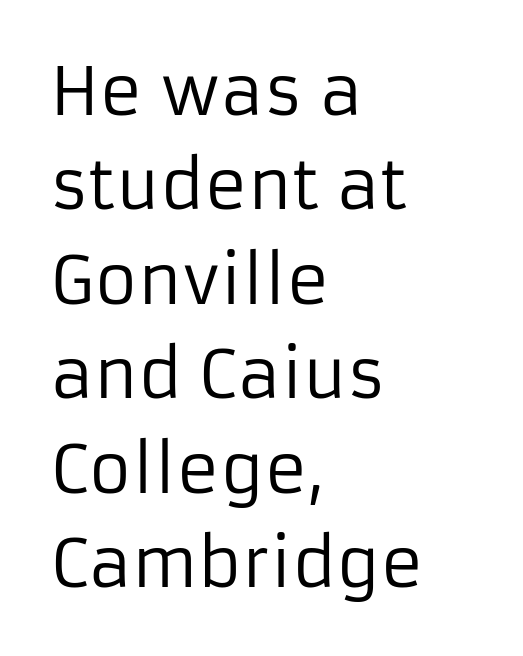
The glyphs are unaccompanied by any horizontal stroke below them. Summary of vertical rhythm: regular, with standard interline spacing. Note the varied advance widths — an 'i' is clearly narrower than an 'm'. You could call the tracking neutral — neither tight nor loose. The typesetter chose a ragged-right arrangement here. The typeface chosen for these lines omits serifs.
